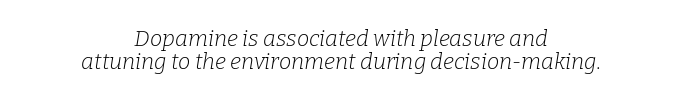
{"italic": "yes", "lean": "right", "slant_degrees": 9, "bold": "no", "underline": "no", "align": "center", "line_spacing": "tight", "line_spacing_ratio": 1.03, "letter_spacing": "normal", "letter_spacing_em": 0.0, "glyph_px": 22}
